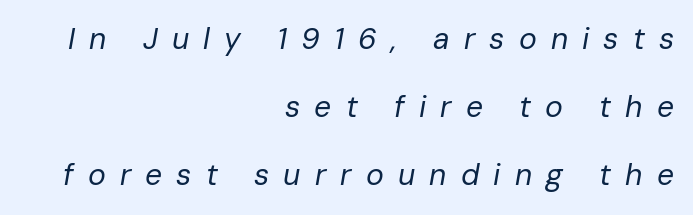
The image shows 30 px regular-weight type, italic (leaning right); set right-aligned, loose line spacing (2.27x), unusually wide letter spacing (+0.47 em), not underlined; low stroke contrast and a medium x-height.
